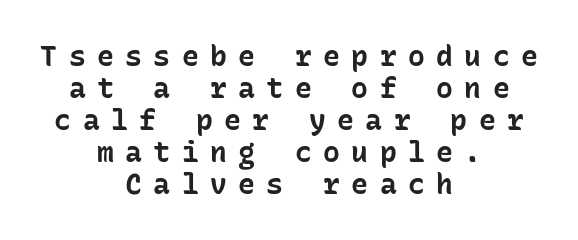
This rendering features lettering with no underline. Successive baselines arrive quickly, one right under another. Posture: vertical. In CSS terms this would be text-align: center. Between one letter and the next there's a generous, obvious gap. Caption: bold face, heavy strokes.
